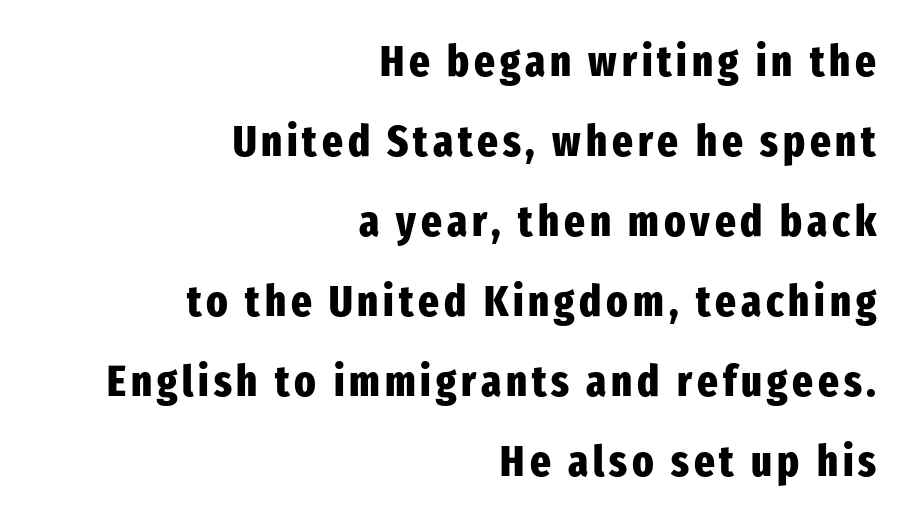
These words are printed bold, with thick strokes throughout. The letters carry no serifs — their stems end cleanly without finishing strokes. Posture: vertical. This sample is right-justified, so line beginnings fall wherever the words allow. Anything drawn beneath the words? Only blank space. You could not count columns in this text — the font is proportionally spaced.
